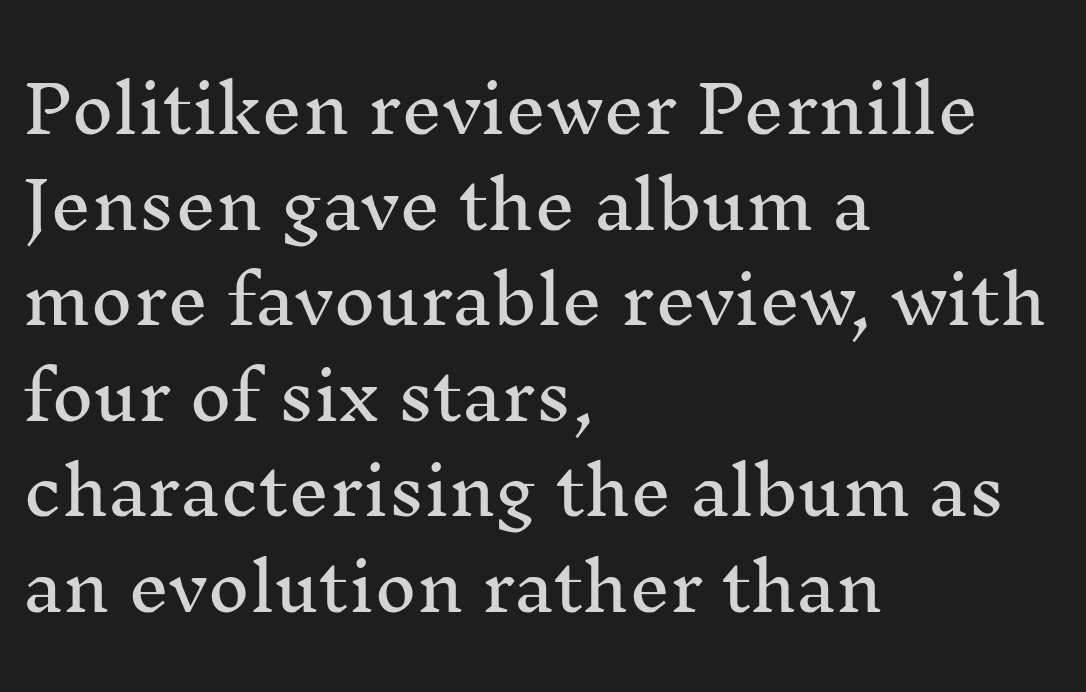
Q: Is the text italic (slanted)? A: No, it is upright.
Q: Is the typeface a serif or a sans-serif typeface? A: Serif.
Q: Is the text underlined? A: No.
Q: How is the paragraph aligned? A: Left-aligned.
Q: Is the spacing between letters normal or unusually wide? A: Normal.
Q: Is the spacing between lines tight, normal or loose? A: Normal.
Q: Width (condensed, normal, or wide)? A: Normal.
Q: Stroke contrast? A: Medium.
Q: x-height? A: Medium.
Q: Monospaced? A: No.
